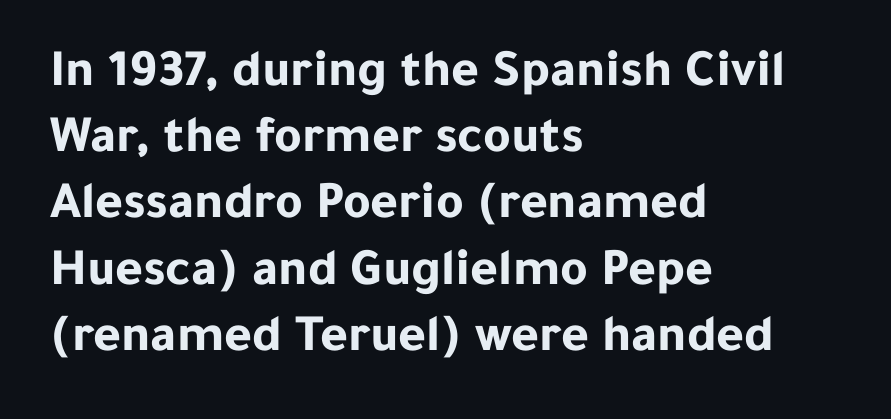
{"serif": "no", "italic": "no", "bold": "yes", "weight": "bold", "width": "normal", "stroke_contrast": "low", "x_height": "medium", "monospaced": "no", "underline": "no", "align": "left", "line_spacing": "normal", "line_spacing_ratio": 1.25, "letter_spacing": "normal", "letter_spacing_em": 0.0, "glyph_px": 53}
